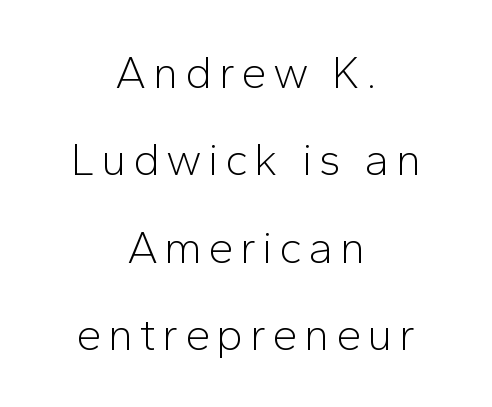
The image shows 45 px light sans-serif type, upright; set centered, loose line spacing (1.94x), not underlined; low stroke contrast and a medium x-height.
